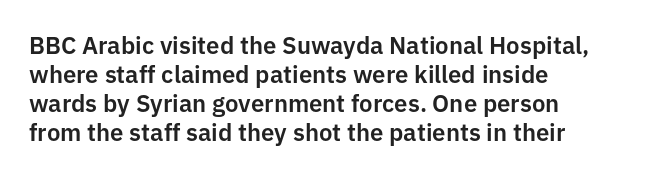
The area under the type is left untouched. Is the block centered? No — it sits flush against the left margin. Default kerning and tracking; the words read as compact shapes. Is there any slant? The stems are plumb.
